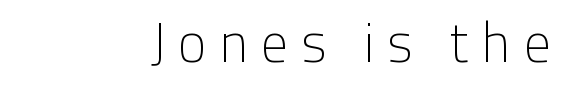
The image shows 54 px light sans-serif type, upright; set unusually wide letter spacing (+0.22 em), not underlined; low stroke contrast and a medium x-height.
